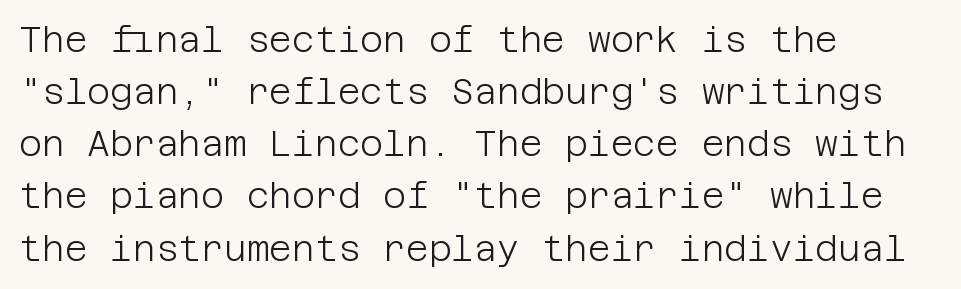
The designer left line spacing at the default. The font's upright variant was chosen for this text. This is sans-serif lettering, the kind often seen on screens and signage. The face used here is rendered with its standard letterfit. The glyphs are unaccompanied by any horizontal stroke below them. Stroke thickness stays within the range of a standard reading face or lighter.
